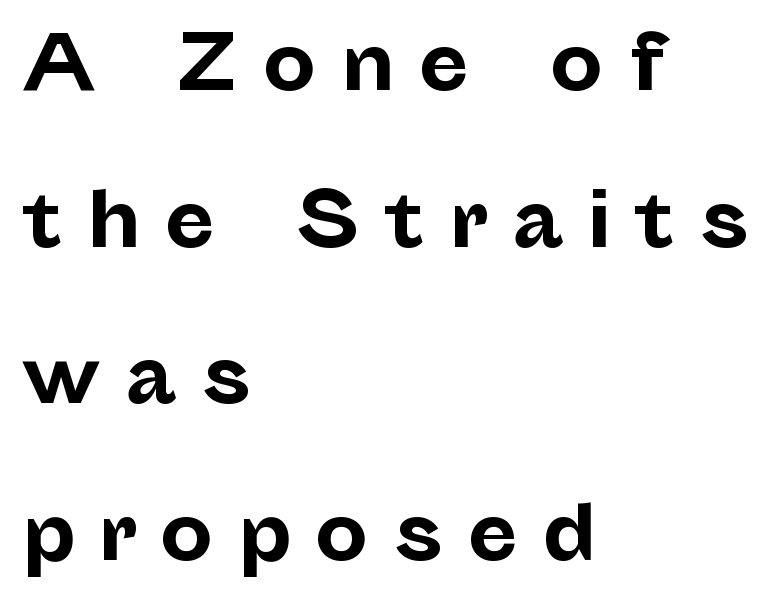
{"serif": "no", "italic": "no", "bold": "yes", "weight": "bold", "width": "normal", "stroke_contrast": "low", "x_height": "medium", "monospaced": "no", "underline": "no", "align": "left", "line_spacing": "loose", "line_spacing_ratio": 2.09, "letter_spacing": "wide", "letter_spacing_em": 0.31, "glyph_px": 75}
